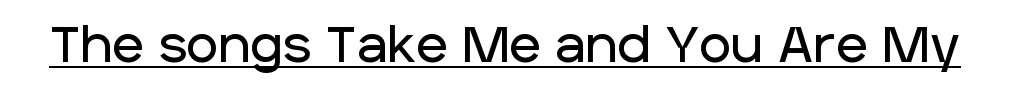
Q: Is the text italic (slanted)? A: No, it is upright.
Q: Is the typeface a serif or a sans-serif typeface? A: Sans-serif.
Q: Is the text underlined? A: Yes.
Q: Is the spacing between letters normal or unusually wide? A: Normal.
Q: Width (condensed, normal, or wide)? A: Normal.
Q: Stroke contrast? A: Low.
Q: x-height? A: Large.
Q: Monospaced? A: No.
